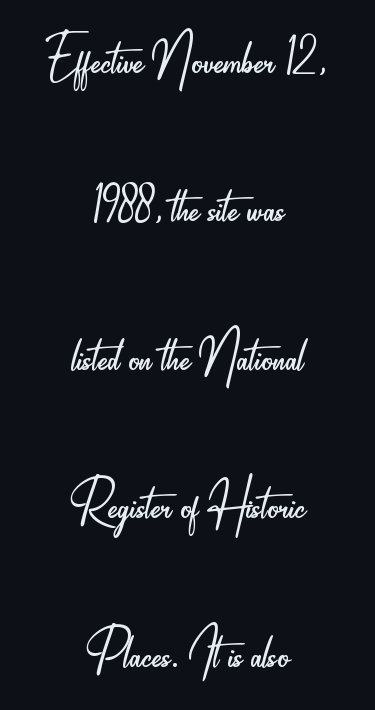
The letters carry no serifs — their stems end cleanly without finishing strokes. Line starts and ends both wander, symmetrically. The leading is generous, giving the passage an open texture. This is not heavy type; no bold has been used.
